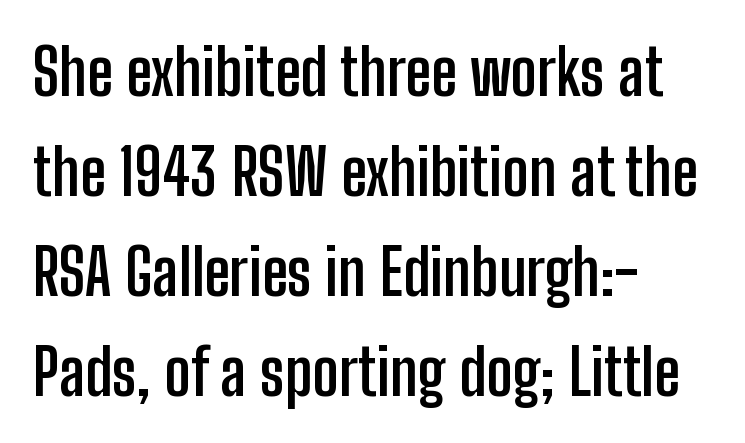
The image shows 64 px semibold, condensed sans-serif type, upright; set left-aligned, normal line spacing (1.56x), normal letter spacing, not underlined; low stroke contrast and a medium x-height.
